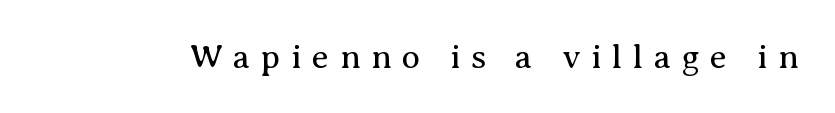
{"serif": "yes", "italic": "no", "bold": "no", "weight": "regular", "width": "normal", "stroke_contrast": "medium", "x_height": "medium", "monospaced": "no", "underline": "no", "letter_spacing": "wide", "letter_spacing_em": 0.31, "glyph_px": 34}
